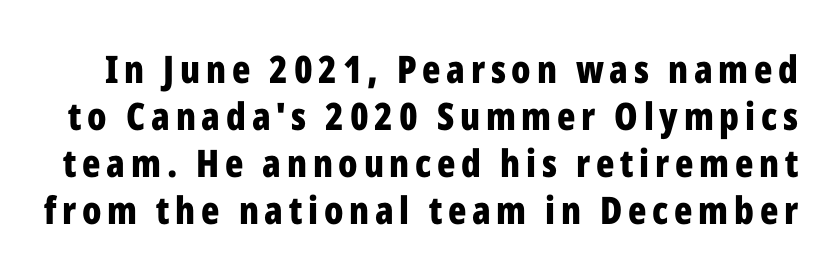
The image shows 38 px bold, condensed sans-serif type, upright; set line spacing 1.24x, not underlined; low stroke contrast and a medium x-height.
